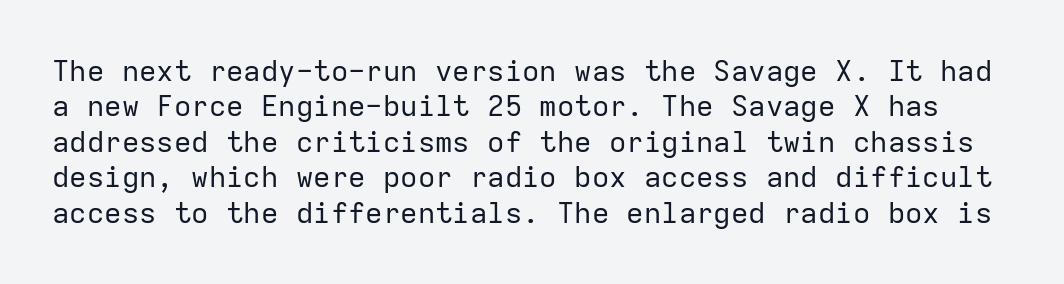
The glyphs in this specimen are sans serif. The letters look calm and open, with moderate or lighter stems. Does the lettering tilt? It doesn't — this is upright. Each letter, wide or thin by design, is forced into the same width here. Default kerning and tracking; the words read as compact shapes. The passage shown is not underscored anywhere.
